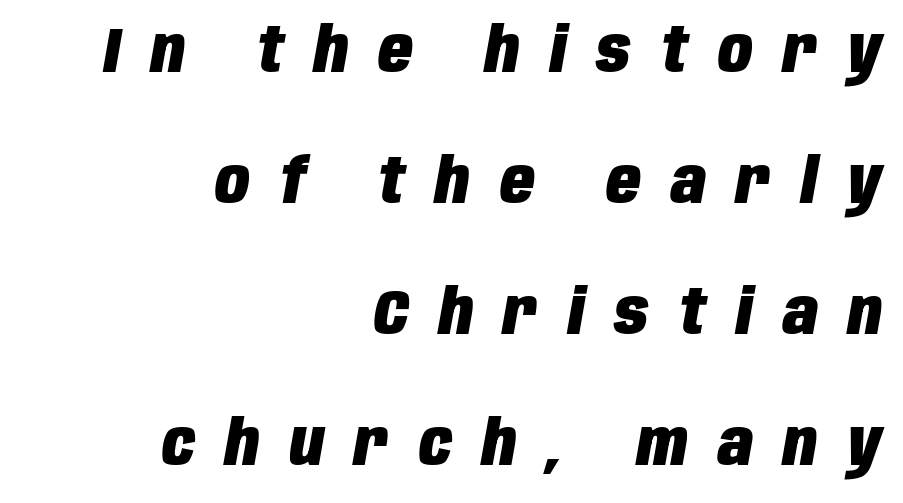
{"italic": "yes", "lean": "right", "slant_degrees": 10, "bold": "yes", "weight": "heavy", "width": "condensed", "stroke_contrast": "low", "x_height": "large", "monospaced": "no", "underline": "no", "align": "right", "line_spacing": "loose", "line_spacing_ratio": 2.08, "letter_spacing": "wide", "letter_spacing_em": 0.48, "glyph_px": 63}
